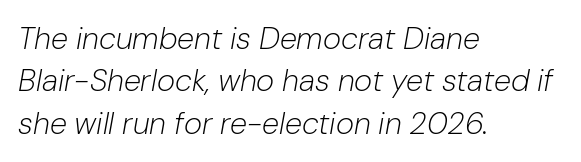
The image shows 31 px light type, italic (leaning right); set left-aligned, normal line spacing (1.37x), normal letter spacing, not underlined; low stroke contrast and a medium x-height.
